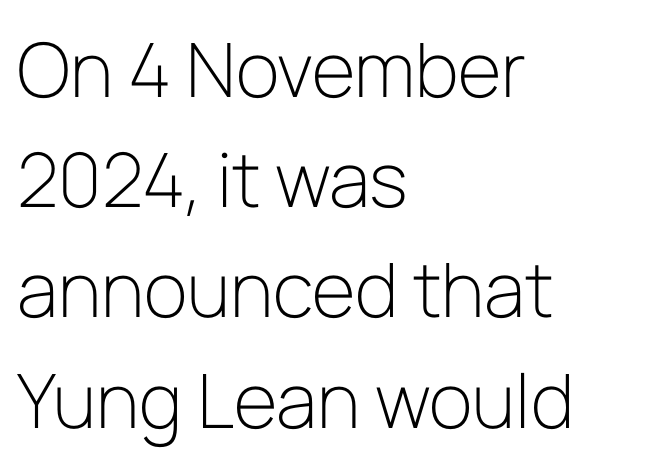
{"serif": "no", "italic": "no", "bold": "no", "weight": "light", "width": "normal", "stroke_contrast": "low", "x_height": "medium", "monospaced": "no", "underline": "no", "align": "left", "line_spacing": "normal", "line_spacing_ratio": 1.47, "letter_spacing": "normal", "letter_spacing_em": 0.0, "glyph_px": 75}
